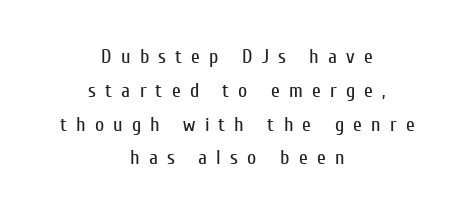
A roman cut, with each character standing at attention. Evenly set lines give the paragraph a standard silhouette. What stands out about the letter spacing? Its width — letters are far apart. Line starts and ends both wander, symmetrically.
